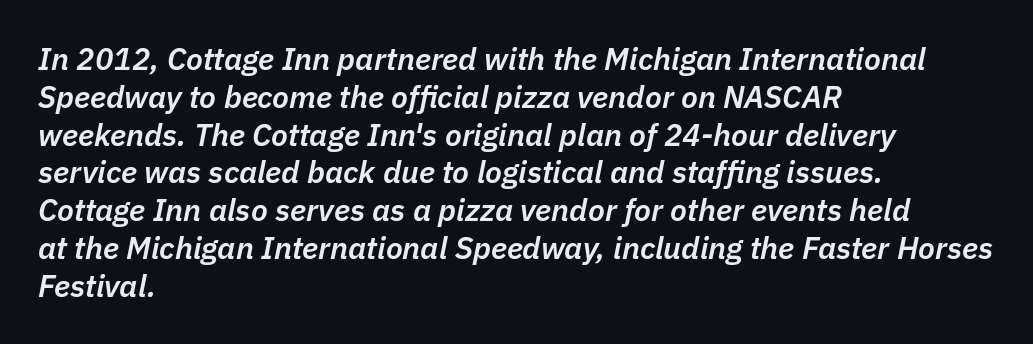
Q: Is the text bold? A: Semi-bold.
Q: Is the text italic (slanted)? A: Yes, it leans right by about 11 degrees.
Q: Is the text underlined? A: No.
Q: How is the paragraph aligned? A: Left-aligned.
Q: Is the spacing between letters normal or unusually wide? A: Normal.
Q: Width (condensed, normal, or wide)? A: Normal.
Q: Stroke contrast? A: Low.
Q: x-height? A: Medium.
Q: Monospaced? A: No.
